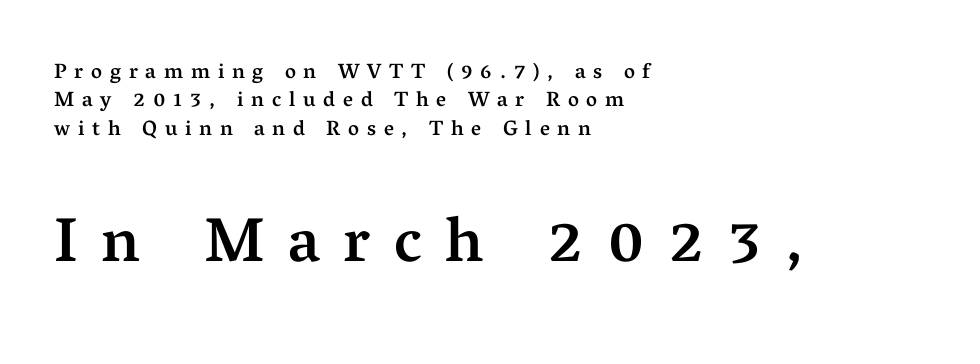
The image shows 63 px semibold serif type, upright; set left-aligned, normal line spacing (1.35x), unusually wide letter spacing (+0.37 em), not underlined; the second (bottom) block is 3.0x larger; medium stroke contrast and a medium x-height.
